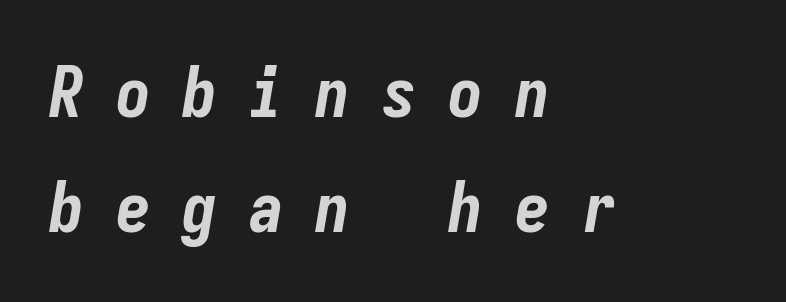
{"italic": "yes", "lean": "right", "slant_degrees": 9, "bold": "yes", "weight": "bold", "width": "condensed", "stroke_contrast": "low", "x_height": "medium", "monospaced": "yes", "underline": "no", "align": "left", "line_spacing": "normal", "line_spacing_ratio": 1.65, "letter_spacing": "wide", "letter_spacing_em": 0.45, "glyph_px": 70}
